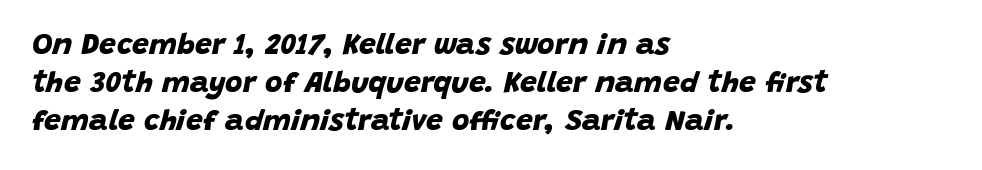
Students, this is bold: see how much ink each stroke carries. What's the leading like? Ordinary, nothing unusual. Here the glyphs are tracked normally, forming tight word shapes. Letterform terminals end flat and unadorned throughout the passage. Does the copy run flush right? No — it runs flush left.
